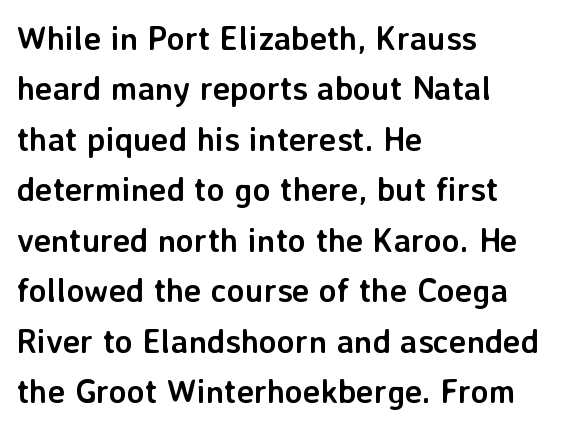
The image shows 33 px semibold sans-serif type, upright; set left-aligned, normal line spacing (1.53x), normal letter spacing, not underlined; low stroke contrast and a medium x-height.
